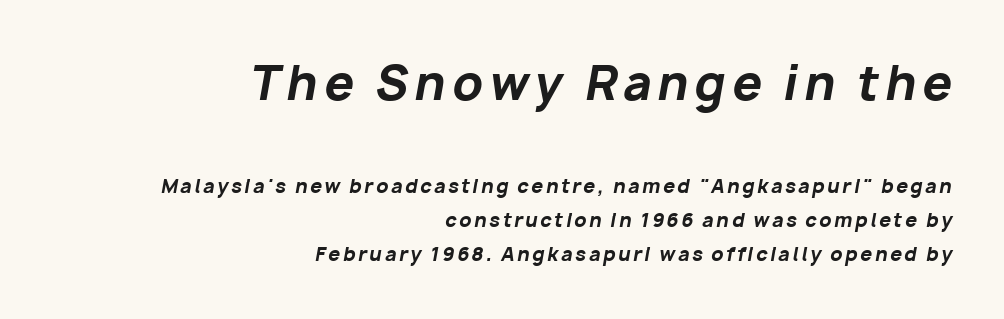
Q: Is the text bold? A: Yes.
Q: Is the text italic (slanted)? A: Yes, it leans right by about 10 degrees.
Q: Is the text underlined? A: No.
Q: How is the paragraph aligned? A: Right-aligned.
Q: Which block of text is set in a larger size, the first (top) or the second (bottom)? A: The first (top) one.
Q: Width (condensed, normal, or wide)? A: Normal.
Q: Stroke contrast? A: Low.
Q: x-height? A: Medium.
Q: Monospaced? A: No.
